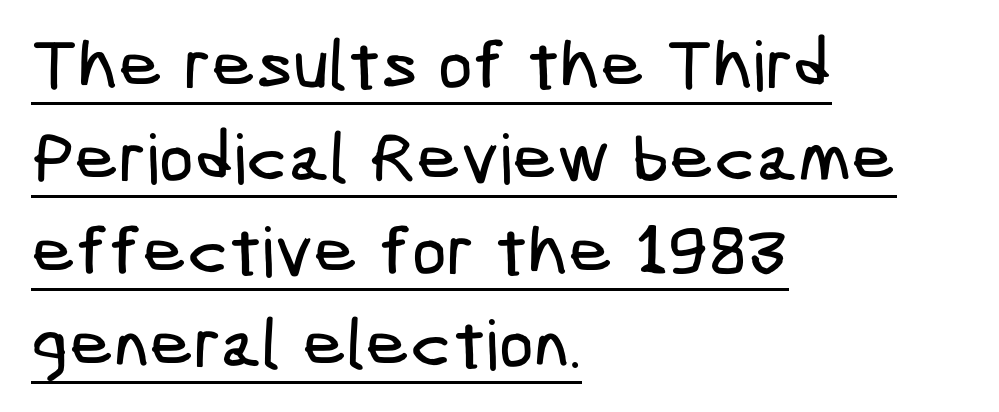
Q: Is the typeface a serif or a sans-serif typeface? A: Sans-serif.
Q: Is the text underlined? A: Yes.
Q: How is the paragraph aligned? A: Left-aligned.
Q: Is the spacing between letters normal or unusually wide? A: Normal.
Q: Is the spacing between lines tight, normal or loose? A: Normal.
Q: Width (condensed, normal, or wide)? A: Condensed.
Q: Stroke contrast? A: Low.
Q: x-height? A: Medium.
